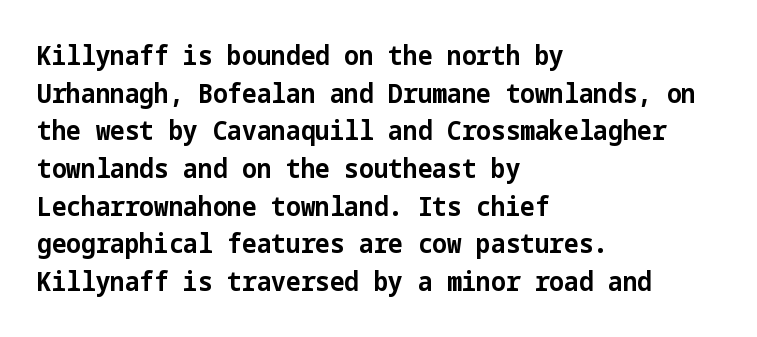
Q: Is the text bold? A: Yes.
Q: Is the text italic (slanted)? A: No, it is upright.
Q: Is the text underlined? A: No.
Q: How is the paragraph aligned? A: Left-aligned.
Q: Is the spacing between letters normal or unusually wide? A: Normal.
Q: Is the spacing between lines tight, normal or loose? A: Normal.
